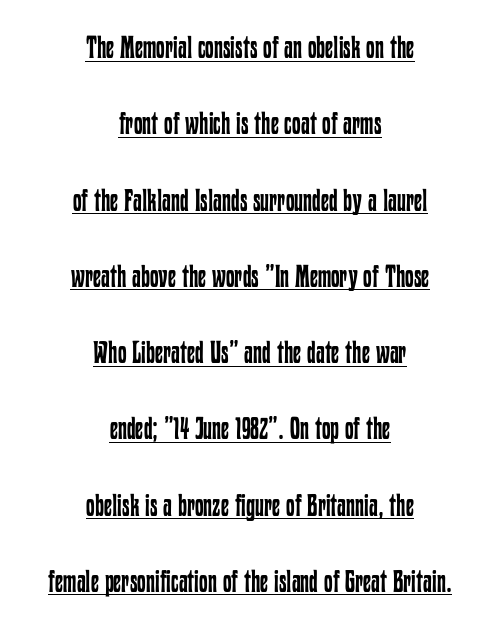
You can tell it's not italic because the verticals are truly vertical. The rag falls on both sides of this text block equally. This reads as an unemphasized weight, regular at the heaviest. Does a line run under the words? Yes, clearly. Do the characters align in a grid? No, the font is proportional.
